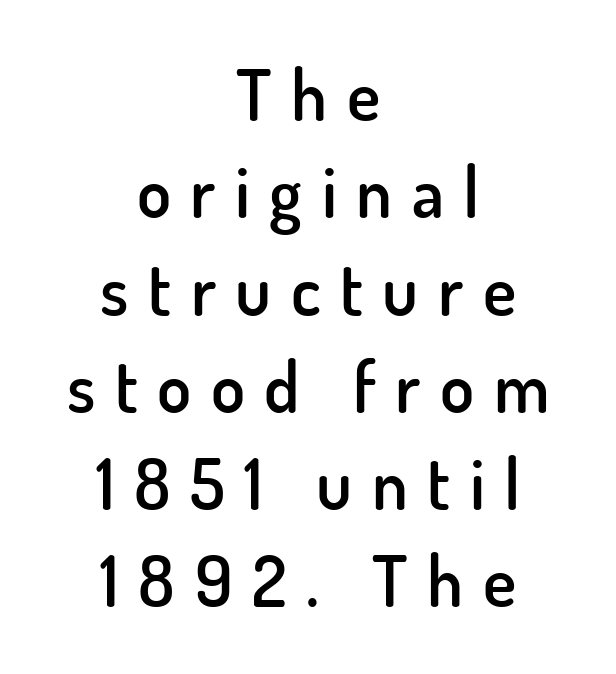
{"serif": "no", "italic": "no", "bold": "semi", "weight": "semibold", "width": "normal", "stroke_contrast": "low", "x_height": "small", "monospaced": "no", "underline": "no", "align": "center", "line_spacing": "normal", "line_spacing_ratio": 1.39, "letter_spacing": "wide", "letter_spacing_em": 0.28, "glyph_px": 70}
